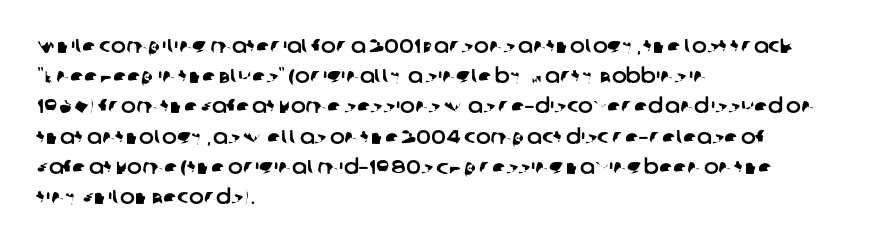
A student would call this left alignment; a typographer would say flush left, rag right. Evenly set lines give the paragraph a standard silhouette. Letters rest on an invisible, unmarked baseline. Between one letter and the next there's only the usual sliver of space.
